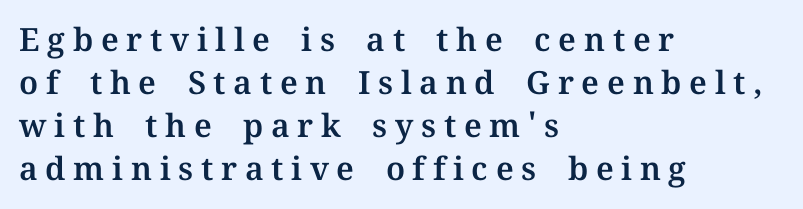
The characters display serif detailing at their extremities. Which margin do the lines hug? The left one — the right edge is uneven. Vertically, the passage feels balanced, rows spaced as you'd expect. The area under the type is left untouched.
